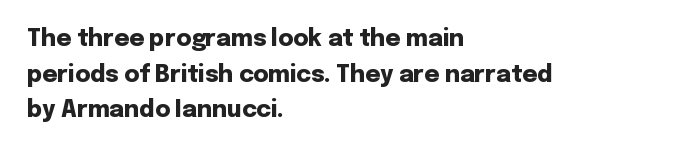
The image shows 23 px bold type, upright; set left-aligned, normal line spacing (1.55x), normal letter spacing, not underlined.
